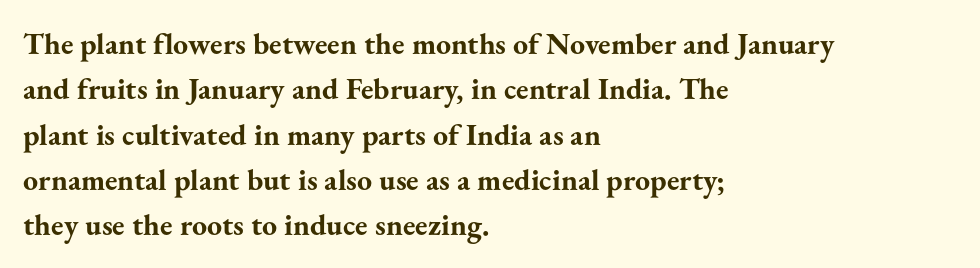
Notice how the stems are strictly vertical — no italics here. Inter-character spacing is left at the font's built-in metrics. The ragged edge is on the right, which tells us the setting is flush left. The space beneath each line is pristine and unruled. The letters advance in unequal steps, a hallmark of proportional type. This is heavy type, rendered in bold.
